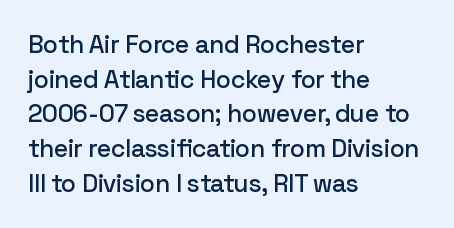
Has an underline been added? It has not. Observe the ordinary spacing: letters are neighbours, not strangers. What's the leading like? Ordinary, nothing unusual. Reading down the block, your eye returns to a fixed left position each line. Every character sits straight up, as roman type does.
